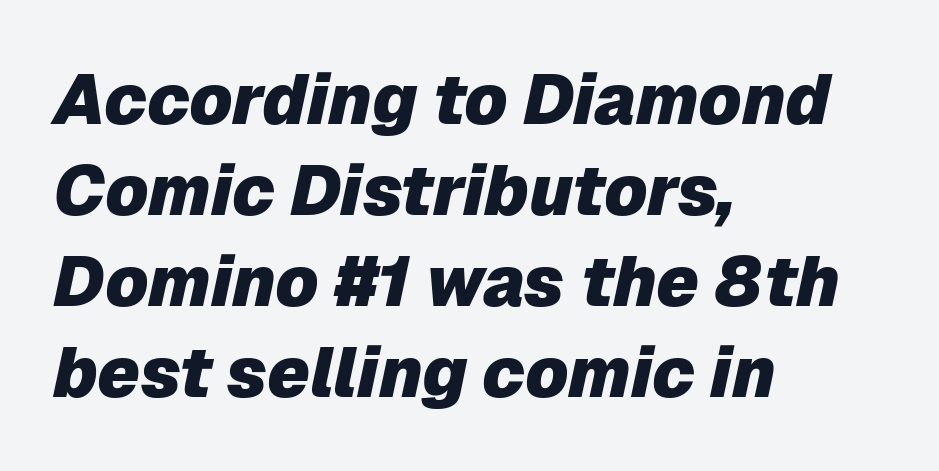
Beneath every word, the page is bare. Every letter is thick-stroked: bold, no question. One-word summary of the alignment: left. A typesetter would call this proportional, since set widths differ per character.
